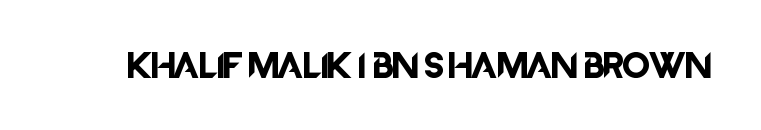
Q: Is the text italic (slanted)? A: No, it is upright.
Q: Is the text underlined? A: No.
Q: Is the spacing between letters normal or unusually wide? A: Normal.
